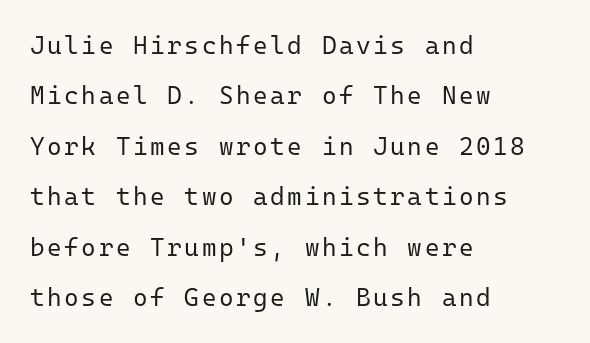
Q: Is the text bold? A: No.
Q: Is the text italic (slanted)? A: No, it is upright.
Q: Is the text underlined? A: No.
Q: How is the paragraph aligned? A: Left-aligned.
Q: Is the spacing between lines tight, normal or loose? A: Loose.
